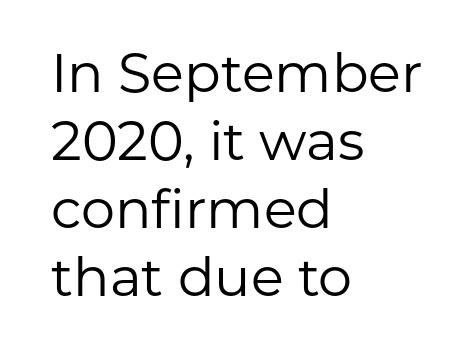
{"serif": "no", "italic": "no", "bold": "no", "weight": "regular", "width": "normal", "stroke_contrast": "low", "x_height": "medium", "monospaced": "no", "underline": "no", "align": "left", "line_spacing": "normal", "line_spacing_ratio": 1.26, "letter_spacing": "normal", "letter_spacing_em": 0.0, "glyph_px": 54}
